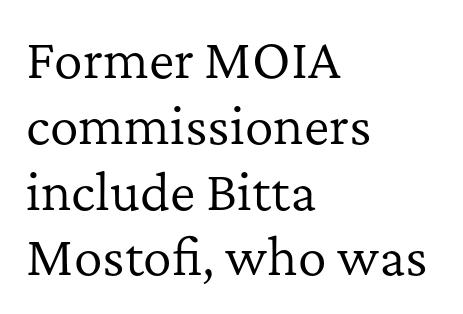
The image shows 48 px regular-weight serif type, upright; set left-aligned, normal line spacing (1.37x), normal letter spacing, not underlined; low stroke contrast and a medium x-height.
